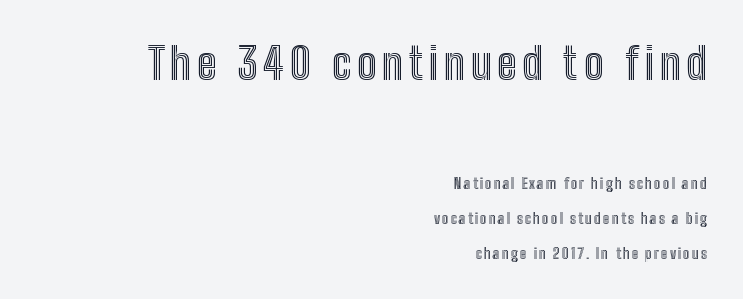
The lines are spread far apart with generous leading. Words float on clear page, feet unadorned. Is there any slant? The stems are plumb. These lines are rendered in a variable-pitch font.
